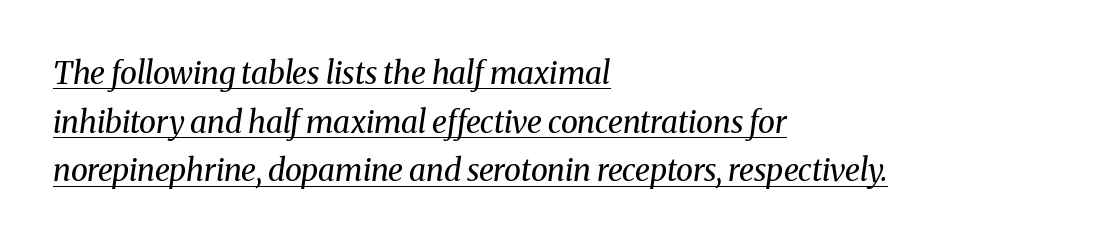
Q: Is the text bold? A: No.
Q: Is the text italic (slanted)? A: Yes, it leans right by about 8 degrees.
Q: Is the typeface a serif or a sans-serif typeface? A: Serif.
Q: Is the text underlined? A: Yes.
Q: How is the paragraph aligned? A: Left-aligned.
Q: Is the spacing between letters normal or unusually wide? A: Normal.
Q: Is the spacing between lines tight, normal or loose? A: Normal.
Q: Width (condensed, normal, or wide)? A: Normal.
Q: Stroke contrast? A: Medium.
Q: x-height? A: Medium.
Q: Monospaced? A: No.
